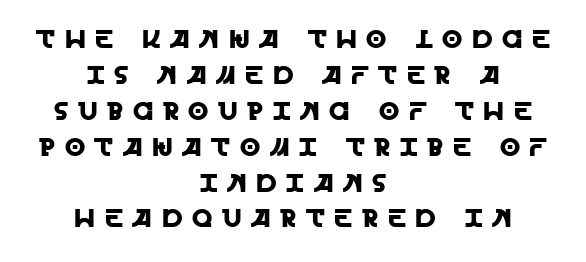
{"italic": "no", "underline": "no", "align": "center", "line_spacing": "normal", "line_spacing_ratio": 1.38, "letter_spacing": "wide", "letter_spacing_em": 0.37, "glyph_px": 26}
